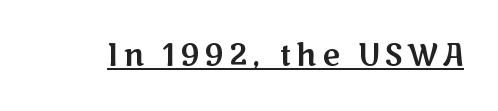
Every character sits straight up, as roman type does. Nope, no serifs anywhere on these letters. A baseline rule has been typeset under these characters. Think of a printed novel: that variable character pitch is what you see here.
